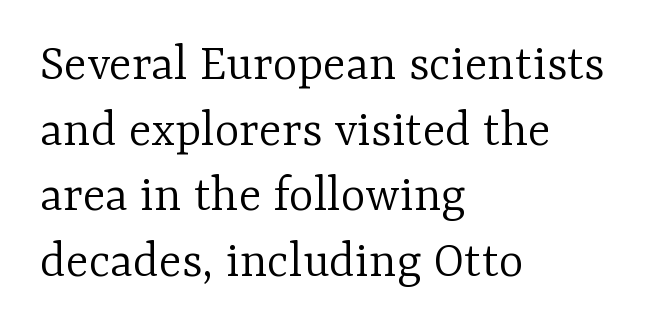
Q: Is the text bold? A: No.
Q: Is the text italic (slanted)? A: No, it is upright.
Q: Is the typeface a serif or a sans-serif typeface? A: Serif.
Q: Is the text underlined? A: No.
Q: How is the paragraph aligned? A: Left-aligned.
Q: Is the spacing between letters normal or unusually wide? A: Normal.
Q: Width (condensed, normal, or wide)? A: Normal.
Q: Stroke contrast? A: Low.
Q: x-height? A: Medium.
Q: Monospaced? A: No.
